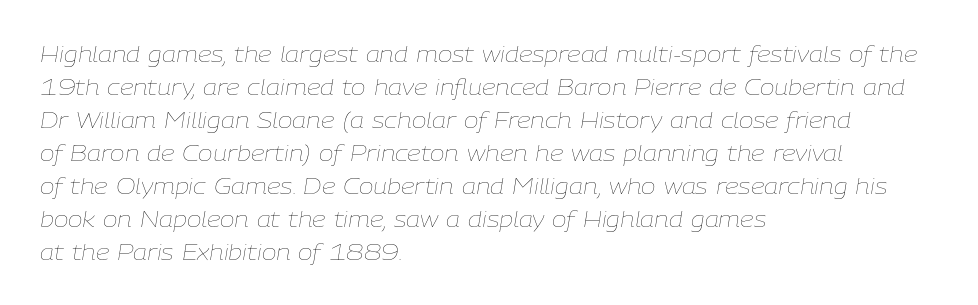
One glance says typical: line gaps are just what's usual. Is this a heavy cut? Hardly; it is regular or lighter. Observe the lean: these are italic letterforms. Underline: absent.
